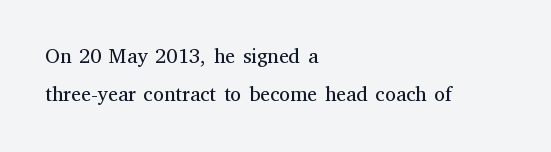
The image shows 20 px text type, upright; set left-aligned, loose line spacing (1.92x), normal letter spacing, not underlined.
